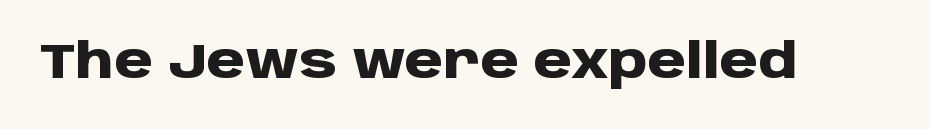
The rendering uses natural spacing where letterforms have individual widths. This is sans-serif lettering, the kind often seen on screens and signage. Beneath every word, the page is bare. Do the letters lean? They stand straight. Bold? Absolutely — the strokes are thick and heavy. The line texture is even and compact thanks to regular tracking.
